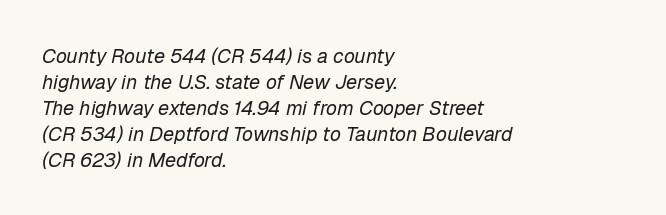
No letter is thick-stroked: the sample isn't bold. Just letters on the line, the space beneath them empty. You could call the tracking neutral — neither tight nor loose. A typesetter would call this leading conventional body-copy spacing.
